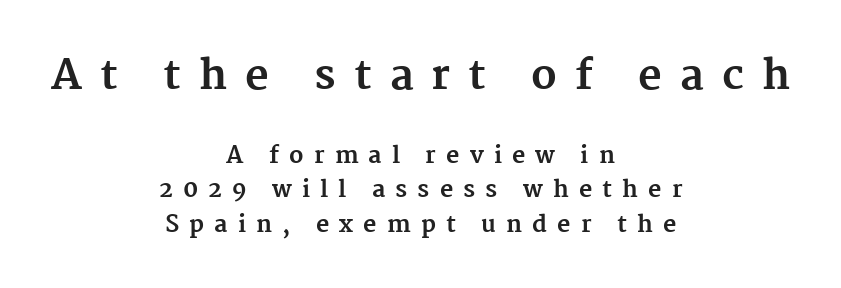
The image shows 41 px bold serif type, upright; set centered, normal line spacing (1.51x), unusually wide letter spacing (+0.44 em), not underlined; the first (top) block is 1.78x larger; medium stroke contrast and a medium x-height.
